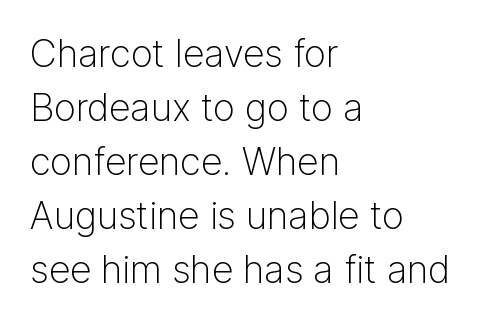
The rendering anchors every line to the left-hand side. Decoration check: the copy has no underline. The face used here is a sans, in the tradition of grotesques and geometrics. How would I describe the line gaps? Plain and ordinary. Vertical stems look standard width or narrower in stroke.
